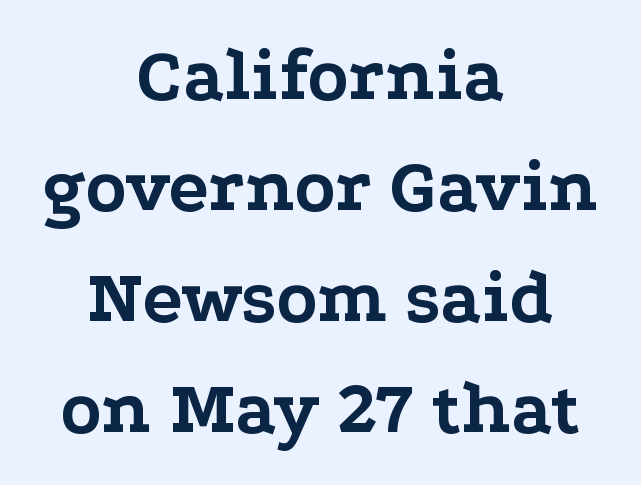
Q: Is the text bold? A: Yes.
Q: Is the text italic (slanted)? A: No, it is upright.
Q: Is the typeface a serif or a sans-serif typeface? A: Serif.
Q: Is the text underlined? A: No.
Q: How is the paragraph aligned? A: Centered.
Q: Is the spacing between letters normal or unusually wide? A: Normal.
Q: Is the spacing between lines tight, normal or loose? A: Normal.
Q: Width (condensed, normal, or wide)? A: Wide.
Q: Stroke contrast? A: Low.
Q: x-height? A: Medium.
Q: Monospaced? A: No.
